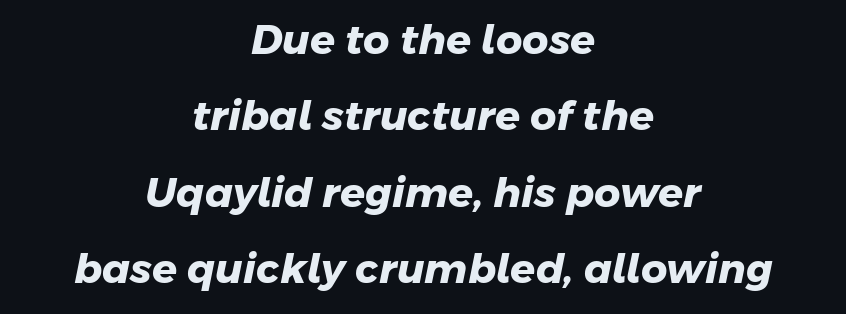
Q: Is the text bold? A: Yes.
Q: Is the typeface a serif or a sans-serif typeface? A: Sans-serif.
Q: Is the text underlined? A: No.
Q: How is the paragraph aligned? A: Centered.
Q: Is the spacing between letters normal or unusually wide? A: Normal.
Q: Width (condensed, normal, or wide)? A: Normal.
Q: Stroke contrast? A: Low.
Q: x-height? A: Medium.
Q: Monospaced? A: No.
